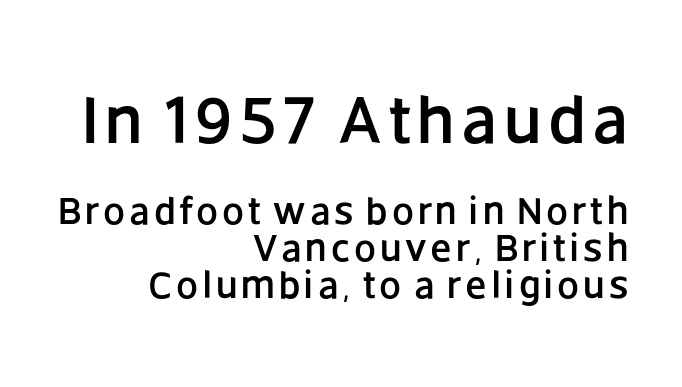
Q: Is the text italic (slanted)? A: No, it is upright.
Q: Is the typeface a serif or a sans-serif typeface? A: Sans-serif.
Q: Is the text underlined? A: No.
Q: How is the paragraph aligned? A: Right-aligned.
Q: Is the spacing between lines tight, normal or loose? A: Tight.
Q: Which block of text is set in a larger size, the first (top) or the second (bottom)? A: The first (top) one.
Q: Width (condensed, normal, or wide)? A: Normal.
Q: Stroke contrast? A: Low.
Q: x-height? A: Large.
Q: Monospaced? A: No.
